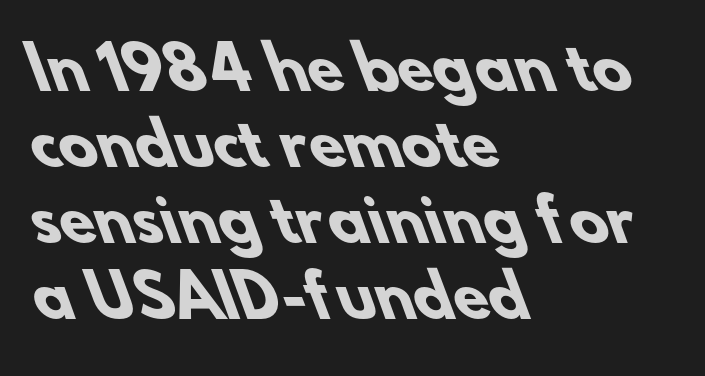
The rendering uses natural spacing where letterforms have individual widths. The vertical gap from one line to the next is medium. Is this a sans? Yes — the strokes have no serifs. This rendering features lettering with no underline. Weight check: bold — yes, fully. Glyph-to-glyph distance matches everyday printed text.
